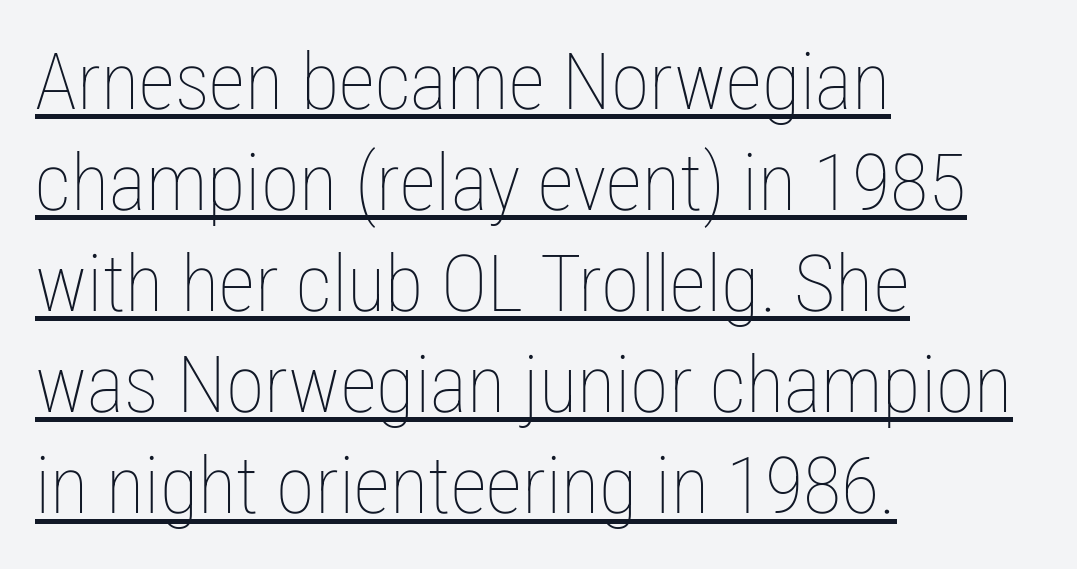
Unbolded letterforms with no extra heft. One-word summary of the alignment: left. Summary of vertical rhythm: regular, with standard interline spacing. The rendering uses natural spacing where letterforms have individual widths. In designer terms, the underline attribute is active on this setting. What stands out about the letter spacing? Nothing — it is the standard amount.
